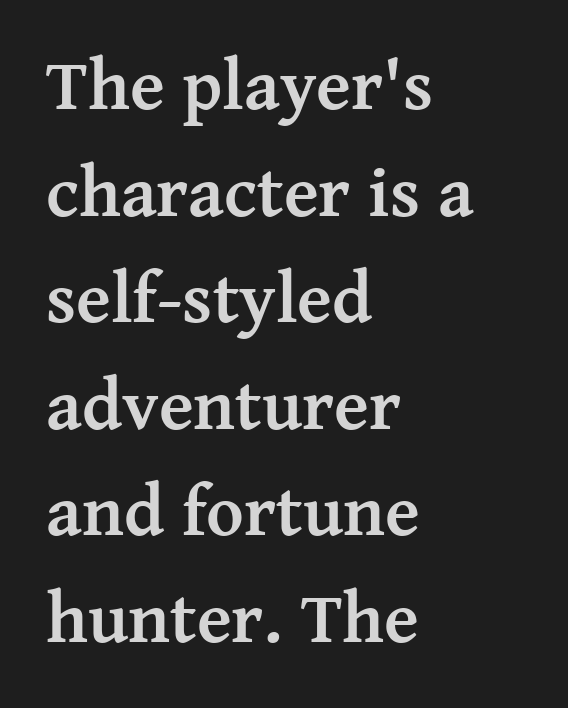
Only glyphs here, with clear space below each row. Every character sits straight up, as roman type does. Normally led — the rows are evenly, conventionally spaced. The passage shown is typeset with a serif family. The rendering uses natural spacing where letterforms have individual widths.
